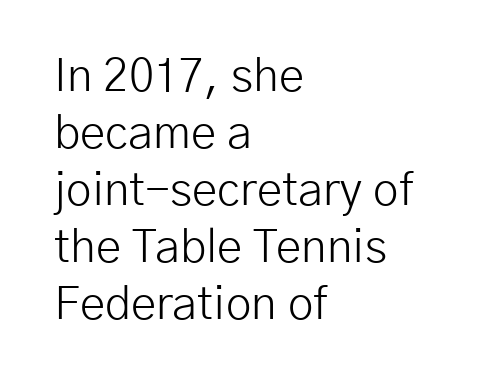
Has an underline been added? It has not. The paragraph has a hard left edge and a soft right edge. Each letter's strokes conclude bluntly, with no projecting serifs. This sample uses an upright cut, with every glyph sitting square on the baseline.
